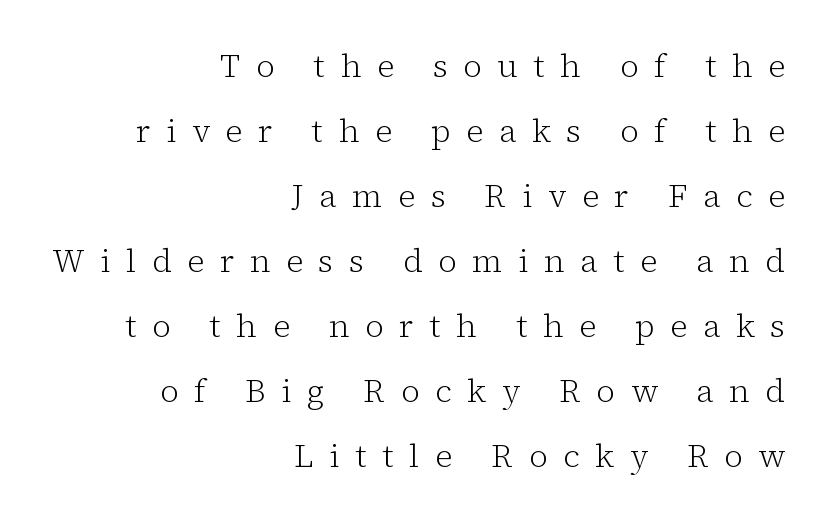
The letterforms stand isolated, each surrounded by extra space. Spacing verdict: proportional, widths tailored to each character. Nobody drew a line under any word here. Stroke mass is kept to a normal reading level or below. The block of text is sparse from top to bottom, with ample space between rows.
